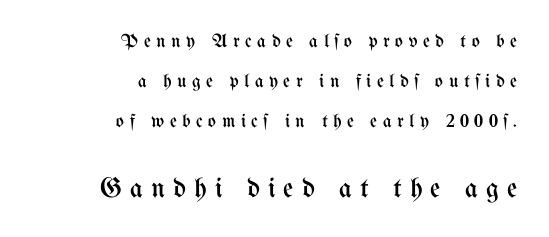
{"italic": "no", "bold": "no", "weight": "regular", "width": "condensed", "stroke_contrast": "medium", "x_height": "medium", "monospaced": "no", "underline": "no", "align": "right", "line_spacing": "loose", "line_spacing_ratio": 2.11, "letter_spacing": "wide", "letter_spacing_em": 0.29, "larger_block": "second", "size_ratio": 1.47, "glyph_px": 28}
